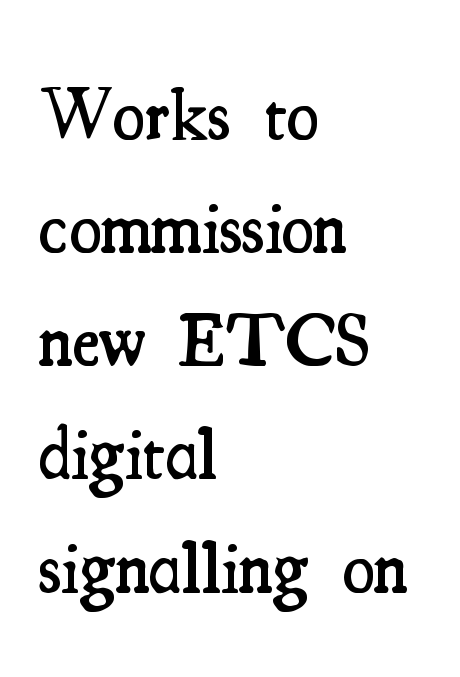
All the whitespace from short lines collects on the right. In terms of weight, the rendering is demibold, just under bold. Glance below the letters and you will spot only blank space. These lines sit exactly where default settings would place them. Caption: standard tracking, unaltered.
